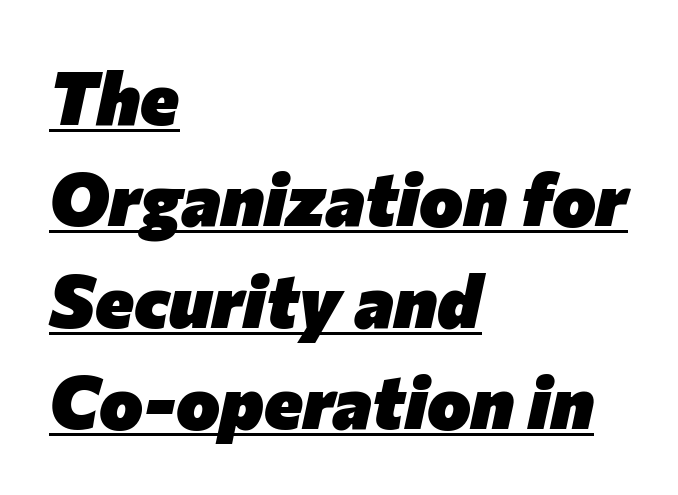
{"italic": "yes", "lean": "right", "slant_degrees": 12, "bold": "yes", "weight": "heavy", "width": "normal", "stroke_contrast": "low", "x_height": "medium", "monospaced": "no", "underline": "yes", "align": "left", "line_spacing": "normal", "line_spacing_ratio": 1.37, "letter_spacing": "normal", "letter_spacing_em": 0.0, "glyph_px": 74}
